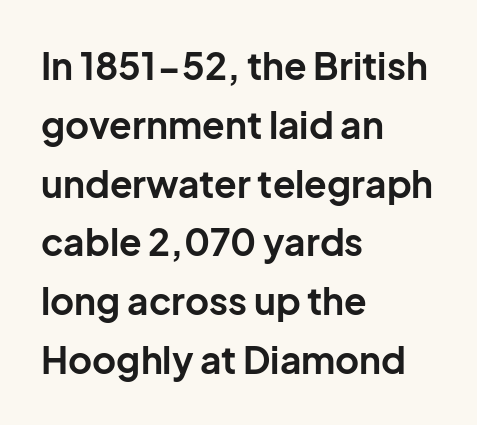
Q: Is the text bold? A: Yes.
Q: Is the text italic (slanted)? A: No, it is upright.
Q: Is the typeface a serif or a sans-serif typeface? A: Sans-serif.
Q: Is the text underlined? A: No.
Q: How is the paragraph aligned? A: Left-aligned.
Q: Is the spacing between letters normal or unusually wide? A: Normal.
Q: Is the spacing between lines tight, normal or loose? A: Normal.
Q: Width (condensed, normal, or wide)? A: Normal.
Q: Stroke contrast? A: Low.
Q: x-height? A: Medium.
Q: Monospaced? A: No.
